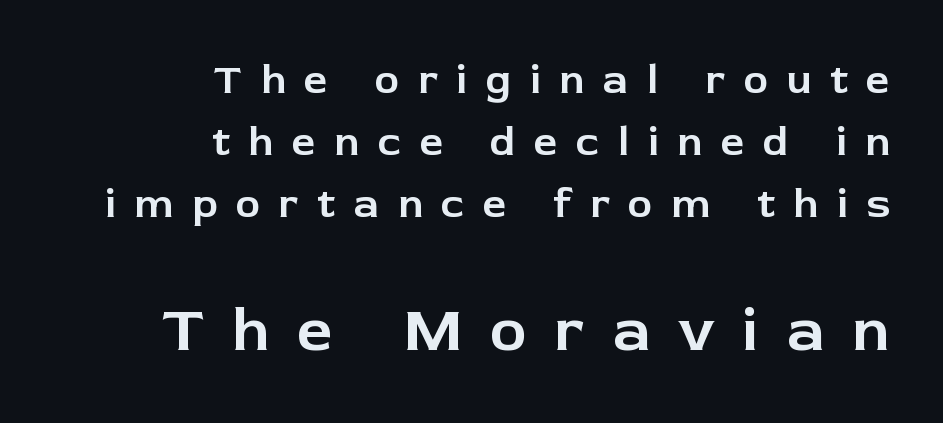
{"serif": "no", "italic": "no", "width": "normal", "stroke_contrast": "low", "x_height": "medium", "monospaced": "no", "underline": "no", "align": "right", "line_spacing": "normal", "line_spacing_ratio": 1.48, "letter_spacing": "wide", "letter_spacing_em": 0.44, "larger_block": "second", "size_ratio": 1.5, "glyph_px": 63}
